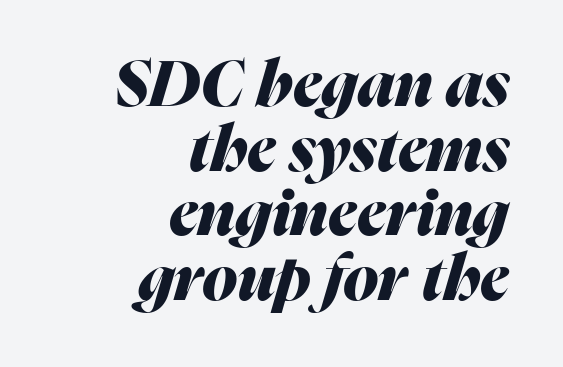
A student would call this right alignment; a typographer would say flush right, rag left. This block would grow much taller if given ordinary leading; it's compressed now. The string is rendered with underlining switched off. In terms of posture, this sample is oblique.
